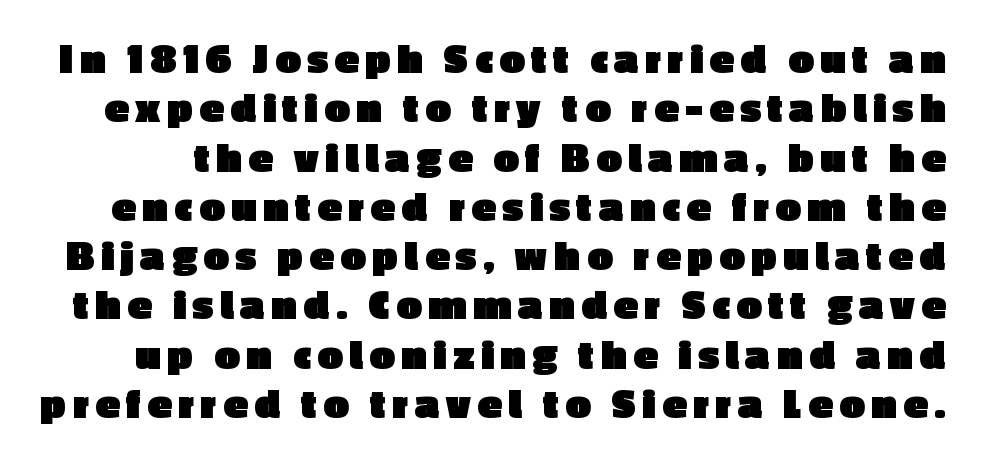
{"serif": "no", "italic": "no", "bold": "yes", "weight": "heavy", "width": "normal", "x_height": "medium", "monospaced": "no", "underline": "no", "line_spacing": "tight", "line_spacing_ratio": 1.12, "glyph_px": 44}
